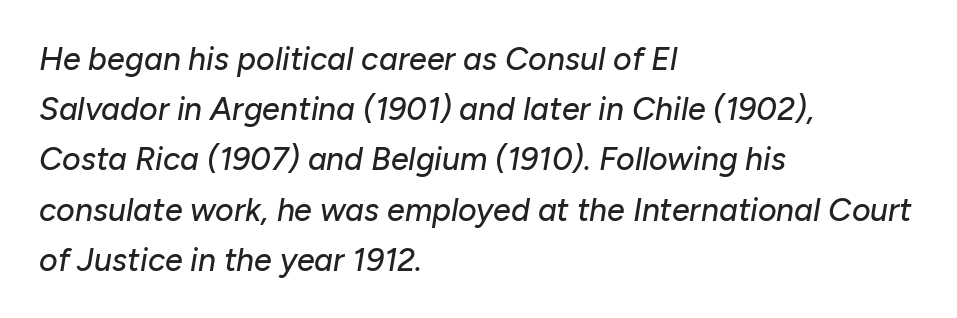
{"italic": "yes", "lean": "right", "slant_degrees": 10, "width": "normal", "stroke_contrast": "low", "x_height": "medium", "monospaced": "no", "underline": "no", "align": "left", "line_spacing": "normal", "line_spacing_ratio": 1.57, "letter_spacing": "normal", "letter_spacing_em": 0.0, "glyph_px": 32}
